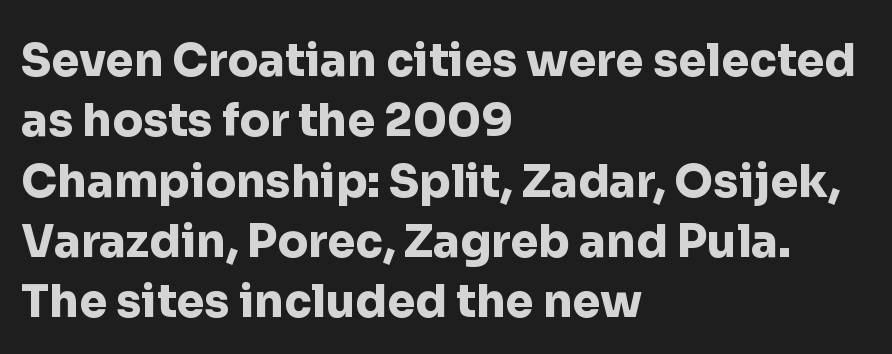
{"serif": "no", "italic": "no", "bold": "yes", "weight": "heavy", "width": "normal", "stroke_contrast": "low", "x_height": "medium", "monospaced": "no", "underline": "no", "align": "left", "line_spacing": "normal", "line_spacing_ratio": 1.34, "letter_spacing": "normal", "letter_spacing_em": 0.0, "glyph_px": 45}
